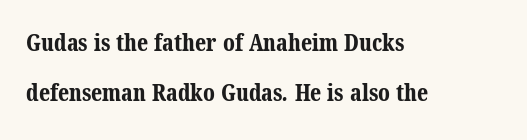
Rule under the text: the space is simply empty. Quick note: interline space is abundant. Every letter is thick-stroked: bold, no question. Compared with typical body copy, the letter spacing here is the same. Left-aligned paragraph, ragged on the right.
